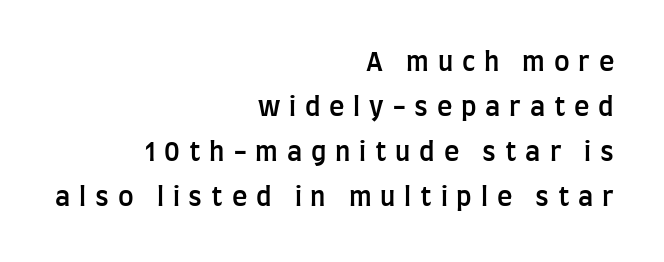
In terms of weight, the rendering is demibold, just under bold. Short and long lines alike share a common ending point at right. Inter-character spacing is expanded well beyond the font's built-in metrics. The type sits square on the baseline with zero lean.
